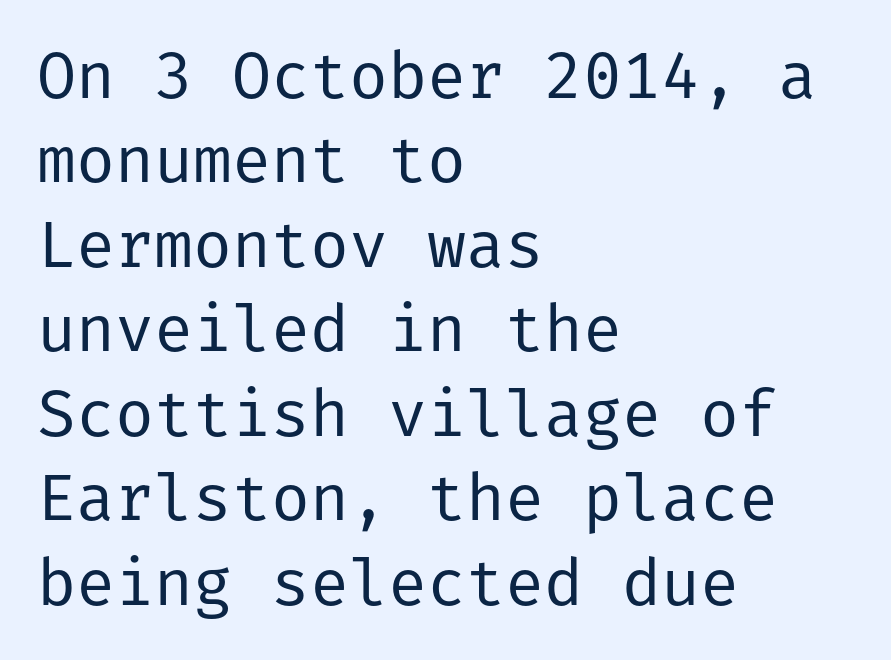
Caption: multi-line text, flush left, ragged right. Each new line begins a customary step beneath the previous one. A sans-serif font was chosen for this passage. Inter-character spacing is left at the font's built-in metrics. Counters stay open thanks to moderate or lighter strokes.
